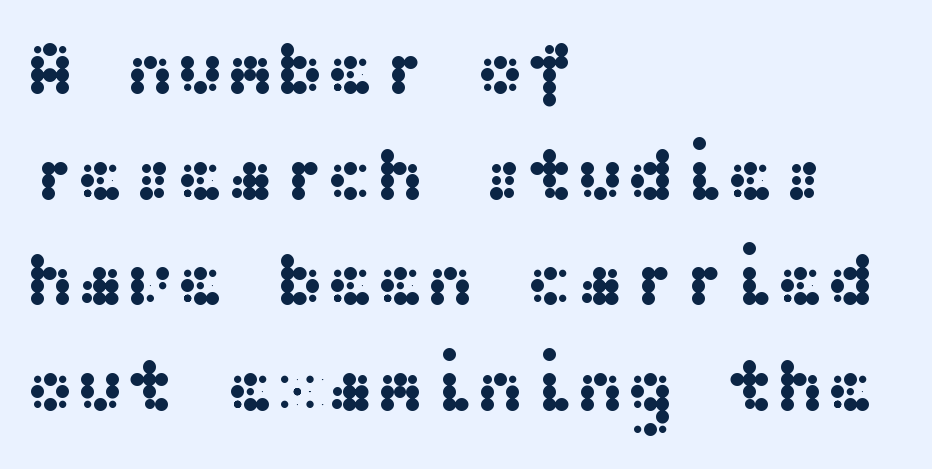
Letter spacing: default. The passage shown is typeset with a sans-serif family. Vertical strokes here are truly vertical. Words float on clear page, feet unadorned. Which margin do the lines hug? The left one — the right edge is uneven.
